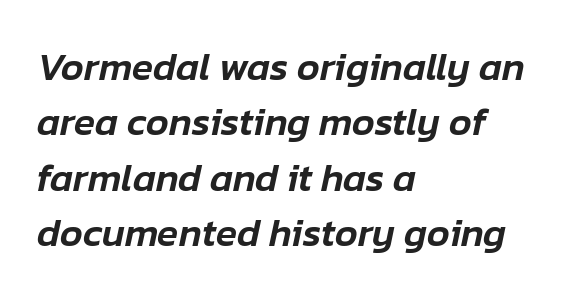
Q: Is the text italic (slanted)? A: Yes, it leans right by about 12 degrees.
Q: Is the text underlined? A: No.
Q: How is the paragraph aligned? A: Left-aligned.
Q: Is the spacing between letters normal or unusually wide? A: Normal.
Q: Is the spacing between lines tight, normal or loose? A: Normal.
Q: Width (condensed, normal, or wide)? A: Normal.
Q: Stroke contrast? A: Low.
Q: x-height? A: Medium.
Q: Monospaced? A: No.
